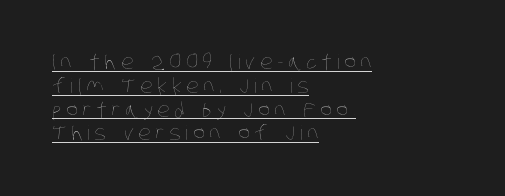
Q: Is the text bold? A: No.
Q: Is the text underlined? A: Yes.
Q: How is the paragraph aligned? A: Left-aligned.
Q: Is the spacing between letters normal or unusually wide? A: Unusually wide.
